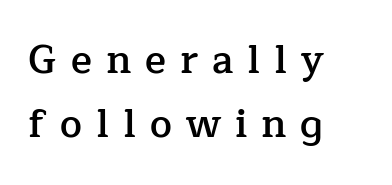
A somewhat darkened texture: the type is semibold rather than bold. You can tell from the footed stems that serif type was used. One glance says typical: line gaps are just what's usual. Short and long lines alike share a common starting point at left.
